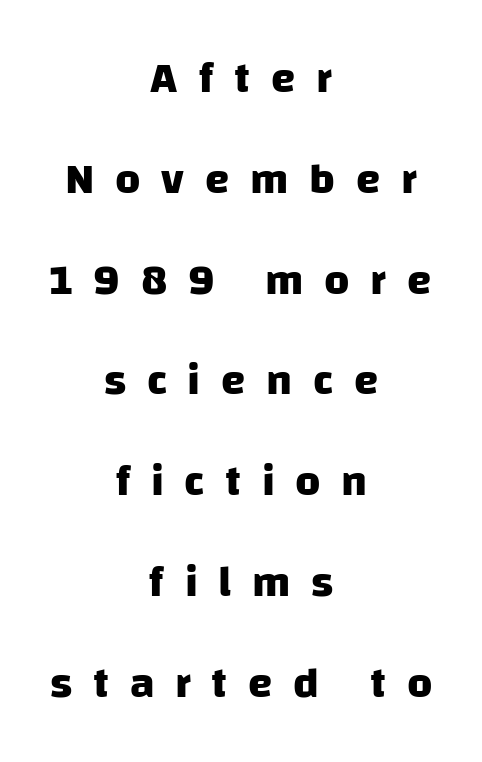
The rendering uses a large line-height, opening up the rows. Inter-character spacing is expanded well beyond the font's built-in metrics. The sample has been set heavy, in full bold. Compared with a flush-left layout, this one balances lines on the center instead. A typesetter would call this proportional, since set widths differ per character. Underline: absent.
